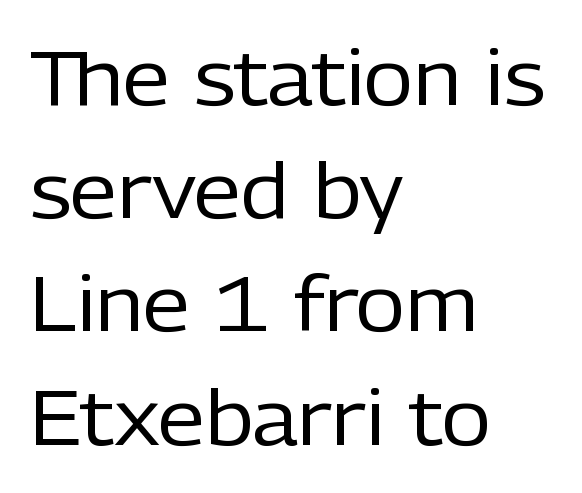
{"serif": "no", "italic": "no", "bold": "no", "weight": "regular", "width": "normal", "stroke_contrast": "low", "x_height": "medium", "monospaced": "no", "underline": "no", "align": "left", "line_spacing": "normal", "line_spacing_ratio": 1.47, "letter_spacing": "normal", "letter_spacing_em": 0.0, "glyph_px": 77}
